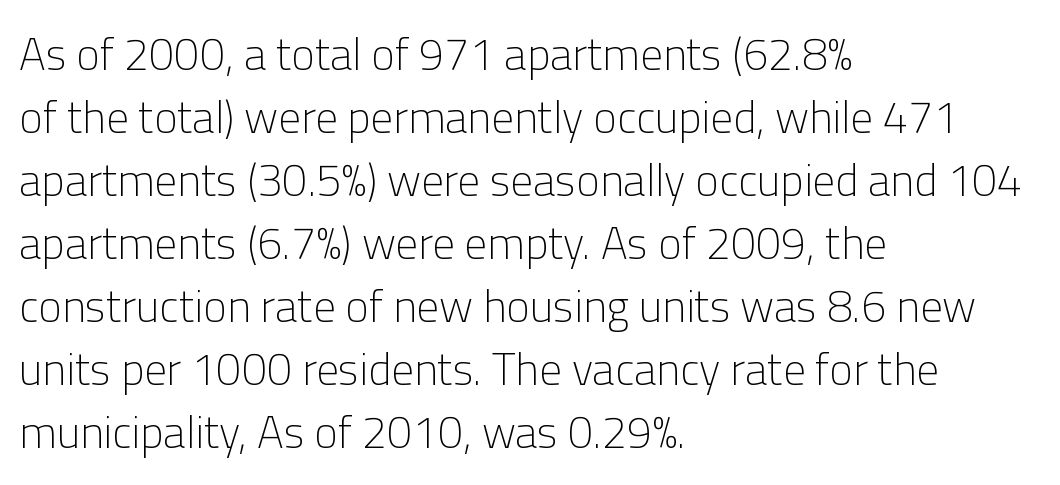
You could not count columns in this text — the font is proportionally spaced. What's the leading like? Ordinary, nothing unusual. Spacing between characters is what you'd get straight out of the box. Is the type heavy? It reads as light-to-regular instead. A student would call this left alignment; a typographer would say flush left, rag right. Designer's note — italics off, roman on.
